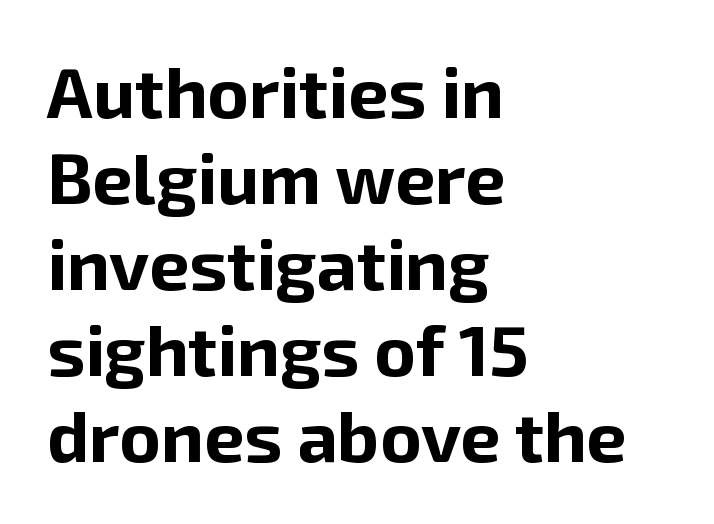
{"serif": "no", "italic": "no", "bold": "yes", "weight": "bold", "width": "normal", "stroke_contrast": "low", "x_height": "medium", "monospaced": "no", "underline": "no", "align": "left", "line_spacing_ratio": 1.21, "letter_spacing": "normal", "letter_spacing_em": 0.0, "glyph_px": 71}
